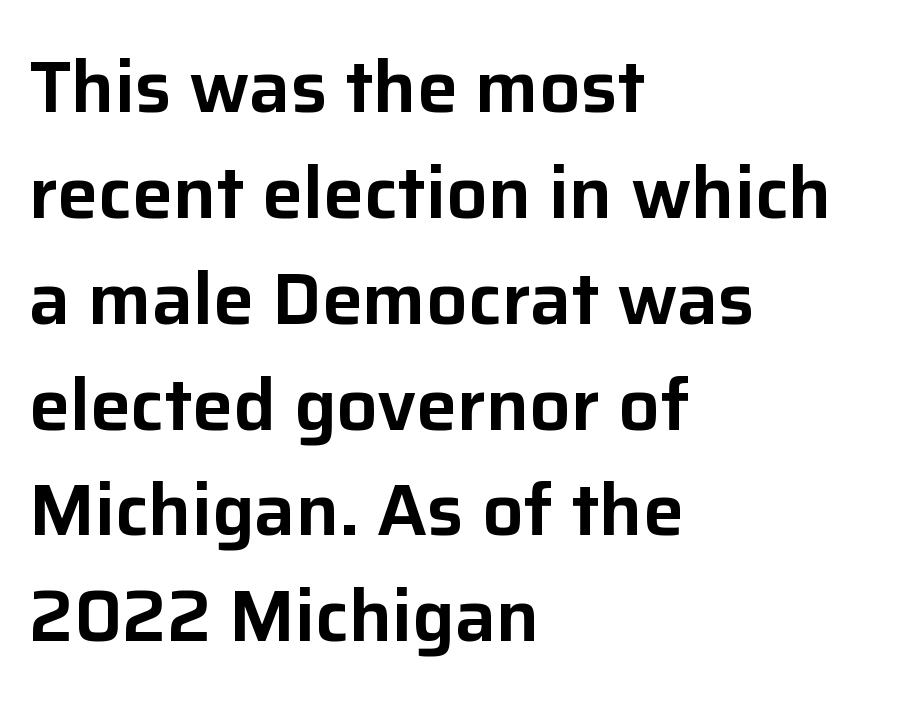
The image shows 73 px sans-serif type, upright; set left-aligned, normal line spacing (1.45x), normal letter spacing, not underlined; low stroke contrast and a medium x-height.
